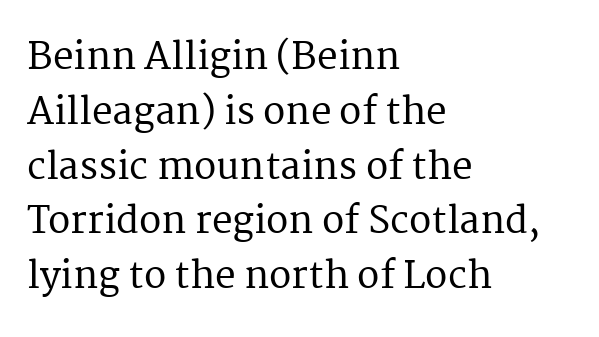
Q: Is the text italic (slanted)? A: No, it is upright.
Q: Is the typeface a serif or a sans-serif typeface? A: Serif.
Q: Is the text underlined? A: No.
Q: How is the paragraph aligned? A: Left-aligned.
Q: Is the spacing between letters normal or unusually wide? A: Normal.
Q: Is the spacing between lines tight, normal or loose? A: Normal.
Q: Width (condensed, normal, or wide)? A: Normal.
Q: Stroke contrast? A: Medium.
Q: x-height? A: Medium.
Q: Monospaced? A: No.
